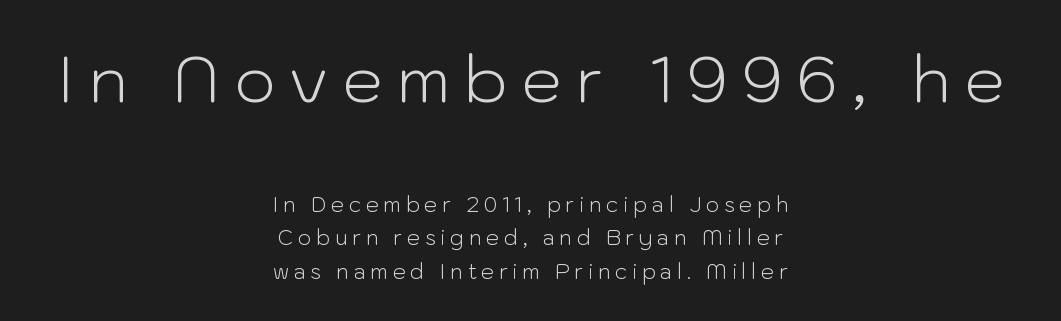
Q: Is the text bold? A: No.
Q: Is the text italic (slanted)? A: No, it is upright.
Q: Is the typeface a serif or a sans-serif typeface? A: Sans-serif.
Q: Is the text underlined? A: No.
Q: How is the paragraph aligned? A: Centered.
Q: Is the spacing between letters normal or unusually wide? A: Unusually wide.
Q: Is the spacing between lines tight, normal or loose? A: Normal.
Q: Which block of text is set in a larger size, the first (top) or the second (bottom)? A: The first (top) one.
Q: Width (condensed, normal, or wide)? A: Normal.
Q: Stroke contrast? A: Low.
Q: x-height? A: Medium.
Q: Monospaced? A: No.
